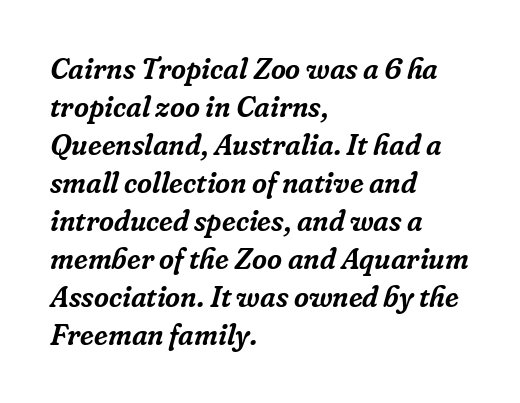
The image shows 29 px serif type, italic (leaning right); set left-aligned, normal line spacing (1.31x), normal letter spacing, not underlined; low stroke contrast and a medium x-height.
